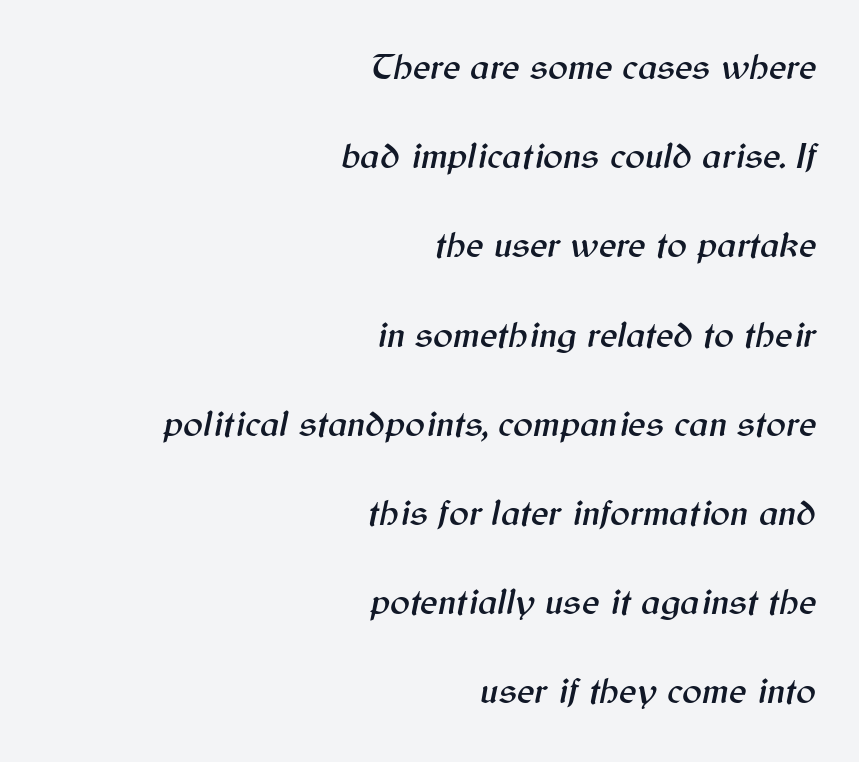
When letters slant like this, we call the style italic. Default kerning and tracking; the words read as compact shapes. The space between consecutive lines is lavish. Check under the words: just untouched page. This rendering uses right alignment, leaving the left contour irregular.
